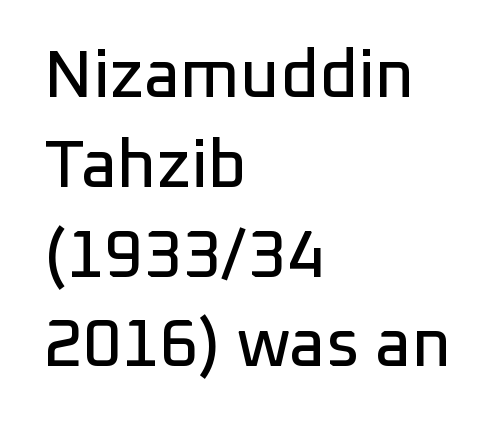
The line-height multiplier appears to be the usual default. Tracking here is standard; glyphs follow each other at the usual distance. The face used here is a sans, in the tradition of grotesques and geometrics. The paragraph shown leans on its left margin. The lettering holds an erect, upright posture throughout.
